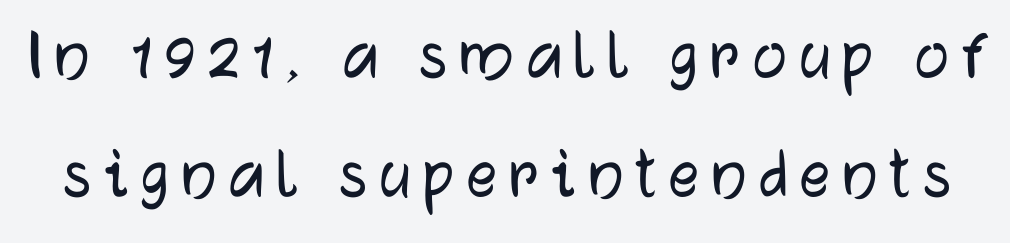
Think of a printed novel: that variable character pitch is what you see here. The rendering uses a moderate line-height, typical for paragraphs. The lettering stays uniformly vertical, giving the passage a roman look. Serifs: no, the terminals of the letterforms are clean.
